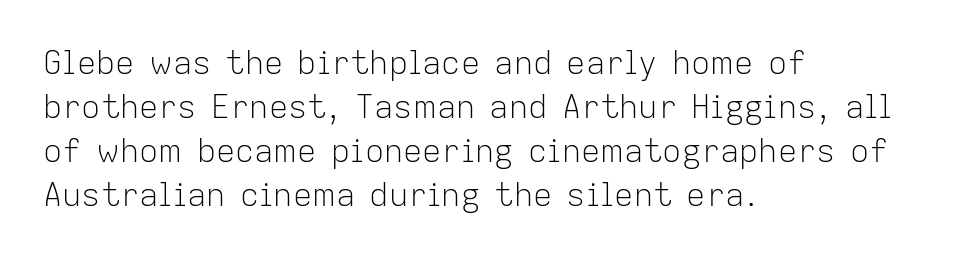
Q: Is the text bold? A: No.
Q: Is the text italic (slanted)? A: No, it is upright.
Q: Is the typeface a serif or a sans-serif typeface? A: Sans-serif.
Q: Is the text underlined? A: No.
Q: How is the paragraph aligned? A: Left-aligned.
Q: Is the spacing between letters normal or unusually wide? A: Normal.
Q: Is the spacing between lines tight, normal or loose? A: Normal.
Q: Width (condensed, normal, or wide)? A: Normal.
Q: Stroke contrast? A: Low.
Q: x-height? A: Medium.
Q: Monospaced? A: No.
